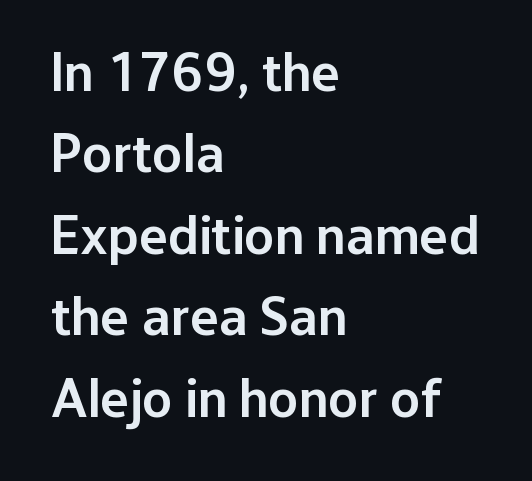
The horizontal fit of the characters is conventional and even. Is this a sans? Yes — the strokes have no serifs. The paragraph has a hard left edge and a soft right edge. In terms of weight, the rendering is demibold, just under bold. The passage shown is typed in a proportional face where columns would drift.
